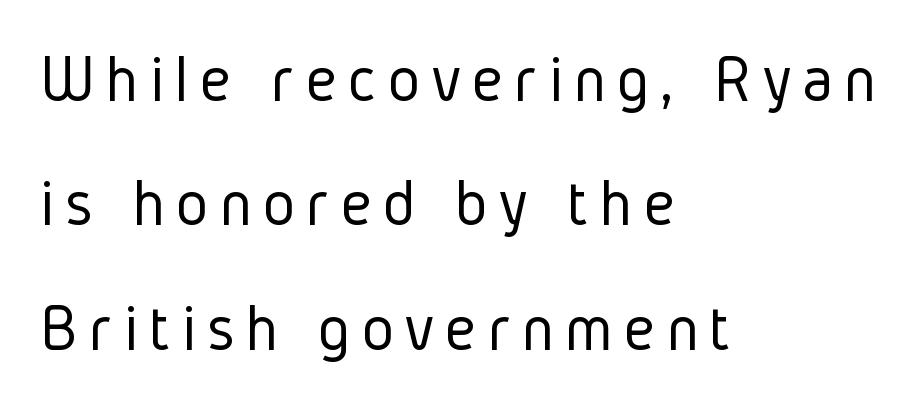
The image shows 68 px light, condensed sans-serif type, upright; set left-aligned, line spacing 1.83x, not underlined; low stroke contrast and a medium x-height.
